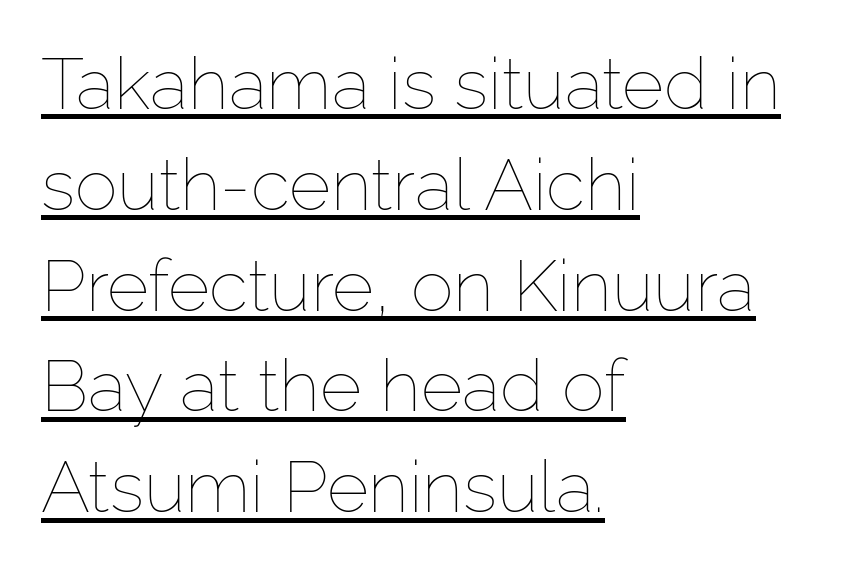
Q: Is the text bold? A: No.
Q: Is the text italic (slanted)? A: No, it is upright.
Q: Is the text underlined? A: Yes.
Q: How is the paragraph aligned? A: Left-aligned.
Q: Is the spacing between letters normal or unusually wide? A: Normal.
Q: Is the spacing between lines tight, normal or loose? A: Normal.
Q: Width (condensed, normal, or wide)? A: Normal.
Q: Stroke contrast? A: Low.
Q: x-height? A: Medium.
Q: Monospaced? A: No.
